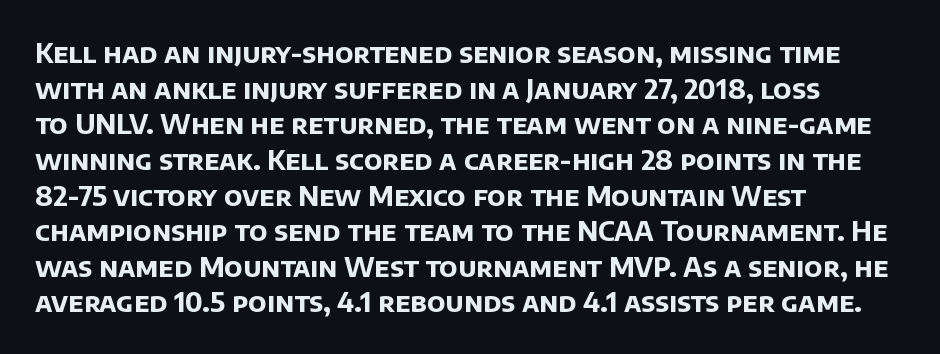
{"bold": "yes", "underline": "no", "align": "left", "line_spacing": "normal", "line_spacing_ratio": 1.32, "letter_spacing": "normal", "letter_spacing_em": 0.0, "glyph_px": 27}
